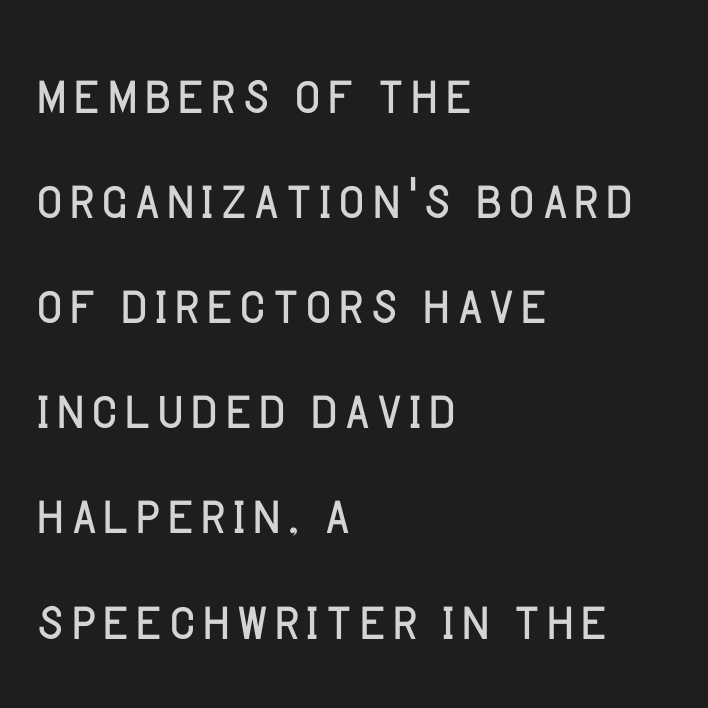
{"serif": "no", "italic": "no", "bold": "no", "weight": "light", "width": "normal", "stroke_contrast": "low", "x_height": "large", "monospaced": "no", "underline": "no", "align": "left", "line_spacing": "normal", "line_spacing_ratio": 1.46, "letter_spacing": "normal", "letter_spacing_em": 0.0, "glyph_px": 72}
